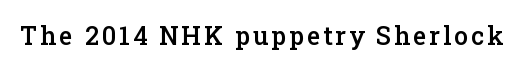
Each row of text sits above clean, open space. The strokes are fattened partway — semibold, not bold. Italic? Not at all — the glyphs are vertical.
